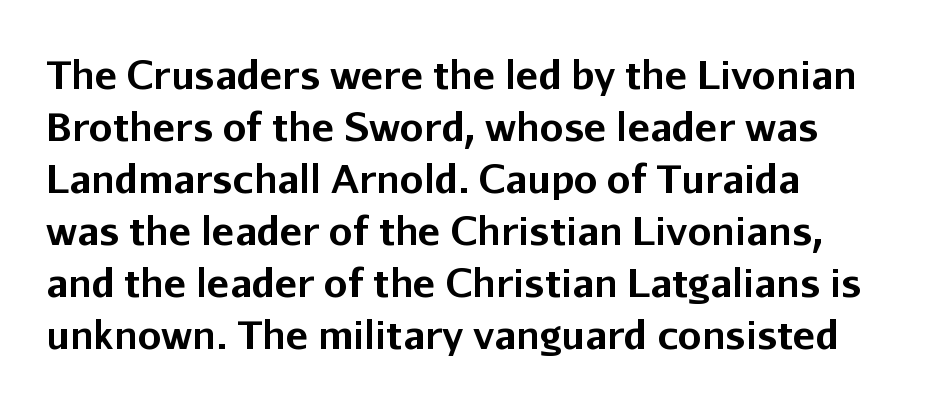
The image shows 38 px bold sans-serif type, upright; set normal line spacing (1.37x), normal letter spacing, not underlined; low stroke contrast and a medium x-height.
